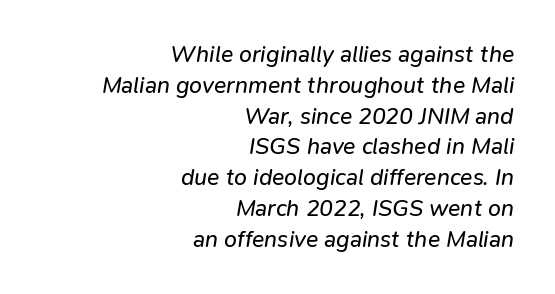
Q: Is the text bold? A: No.
Q: Is the text italic (slanted)? A: Yes, it leans right by about 9 degrees.
Q: Is the text underlined? A: No.
Q: How is the paragraph aligned? A: Right-aligned.
Q: Is the spacing between letters normal or unusually wide? A: Normal.
Q: Is the spacing between lines tight, normal or loose? A: Normal.
